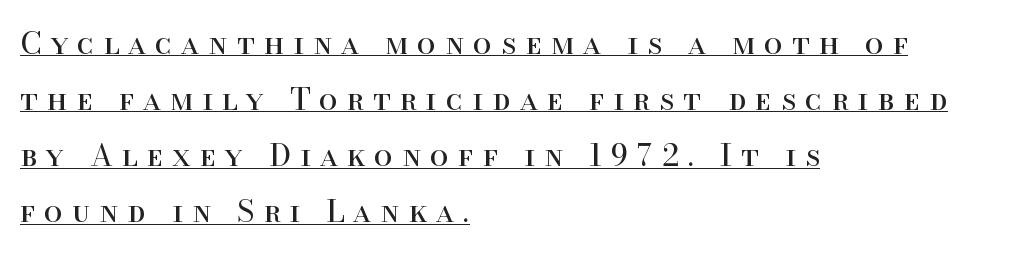
The image shows 30 px regular-weight serif type, upright; set left-aligned, line spacing 1.87x, unusually wide letter spacing (+0.31 em), underlined; high stroke contrast and a small x-height.
